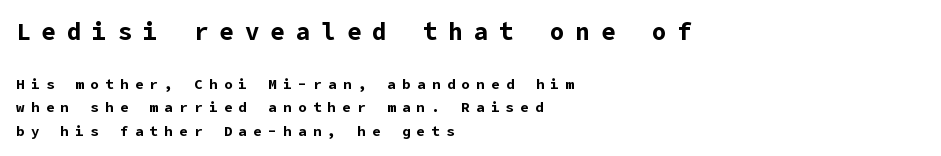
{"italic": "no", "bold": "yes", "underline": "no", "align": "left", "line_spacing": "normal", "line_spacing_ratio": 1.66, "letter_spacing": "wide", "letter_spacing_em": 0.46, "larger_block": "first", "size_ratio": 1.71, "glyph_px": 24}
